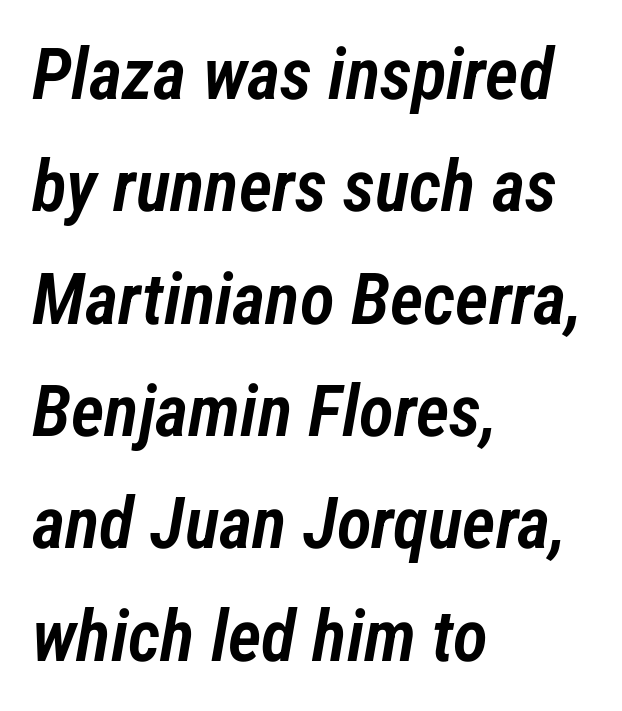
The image shows 72 px semibold, condensed type, italic (leaning right); set left-aligned, normal line spacing (1.56x), normal letter spacing, not underlined; low stroke contrast and a medium x-height.
